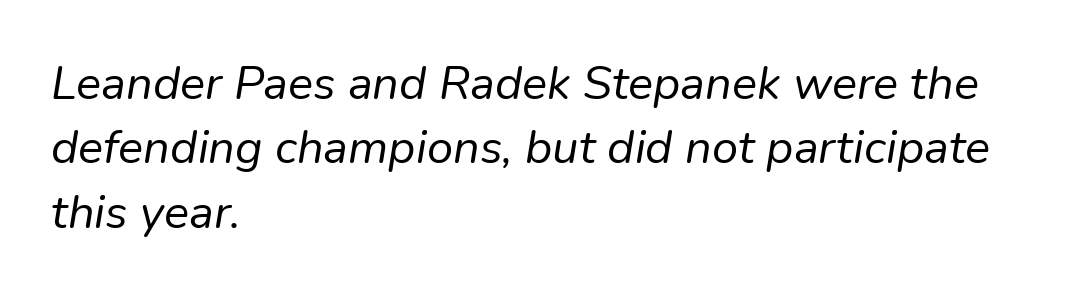
The image shows 47 px regular-weight type, italic (leaning right); set left-aligned, normal line spacing (1.37x), normal letter spacing, not underlined; low stroke contrast and a medium x-height.
